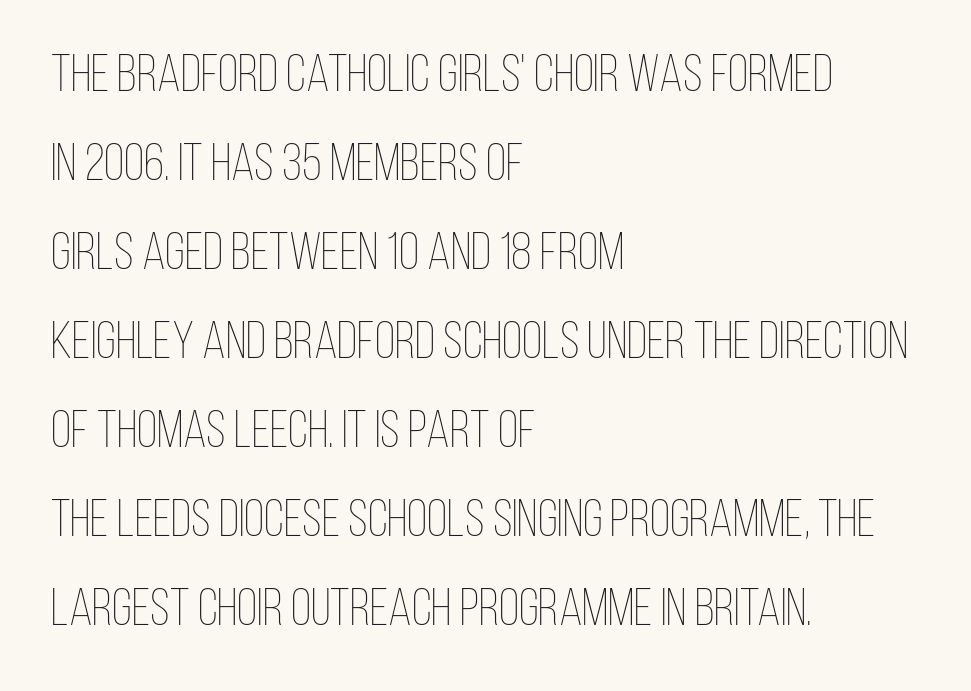
The lines are quadded left. Successive baselines arrive at the customary interval. Looks like regular typesetting: each glyph gets only the width it needs. Descenders hang freely into open space. If you drew a line through each stem, it would be perfectly vertical. Ink coverage per letter is moderate at most.
